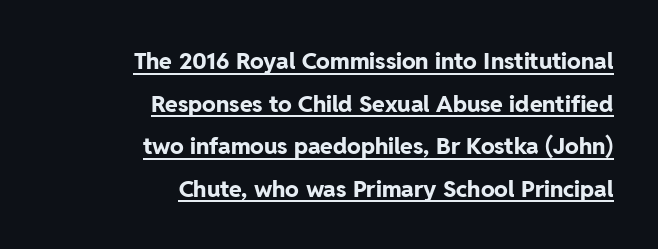
Spacing between characters is what you'd get straight out of the box. Every word sits above its own underline. Italic: no, the glyphs are upright roman. What weight is shown? A full bold with thick strokes.
